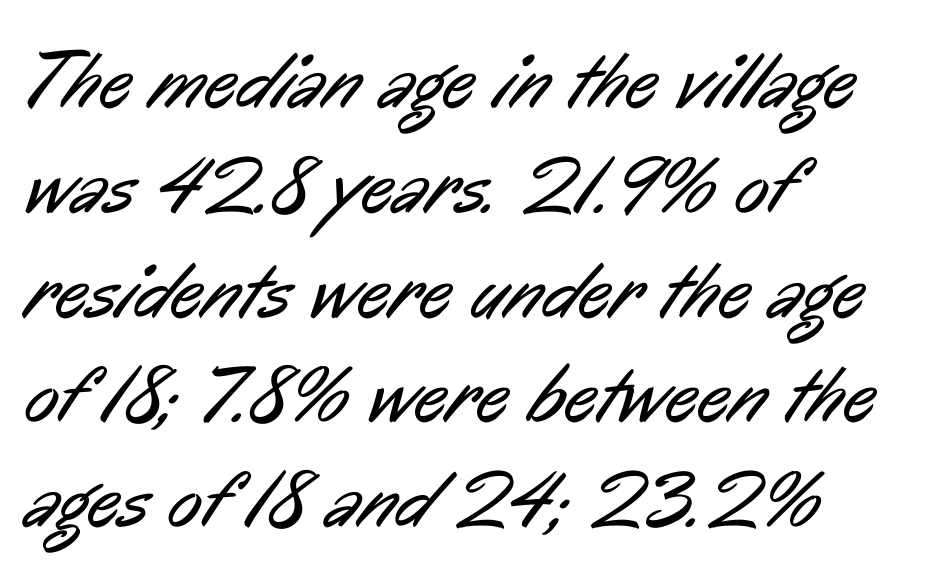
Q: Is the text bold? A: No.
Q: Is the typeface a serif or a sans-serif typeface? A: Sans-serif.
Q: Is the text underlined? A: No.
Q: How is the paragraph aligned? A: Left-aligned.
Q: Is the spacing between letters normal or unusually wide? A: Normal.
Q: Is the spacing between lines tight, normal or loose? A: Normal.
Q: Width (condensed, normal, or wide)? A: Condensed.
Q: Stroke contrast? A: Low.
Q: x-height? A: Medium.
Q: Monospaced? A: No.
